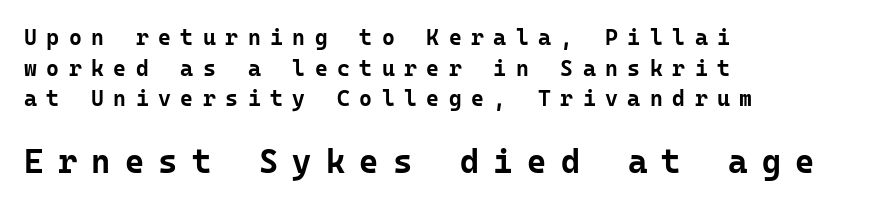
Q: Is the text bold? A: Yes.
Q: Is the text italic (slanted)? A: No, it is upright.
Q: Is the typeface a serif or a sans-serif typeface? A: Sans-serif.
Q: Is the text underlined? A: No.
Q: How is the paragraph aligned? A: Left-aligned.
Q: Is the spacing between letters normal or unusually wide? A: Unusually wide.
Q: Is the spacing between lines tight, normal or loose? A: Normal.
Q: Which block of text is set in a larger size, the first (top) or the second (bottom)? A: The second (bottom) one.
Q: Width (condensed, normal, or wide)? A: Normal.
Q: Stroke contrast? A: Low.
Q: x-height? A: Medium.
Q: Monospaced? A: Yes.
